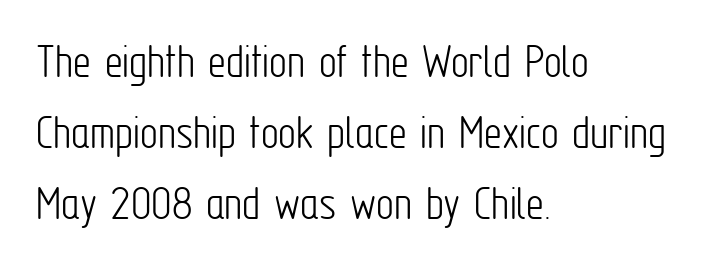
To sum up the face: it is a sans, with no serifs. Italic? Not at all — the glyphs are vertical. Summary of weight: not heavy and not bold. Honestly, the letter spacing is just normal — you wouldn't notice it. Quick note: underline off.
